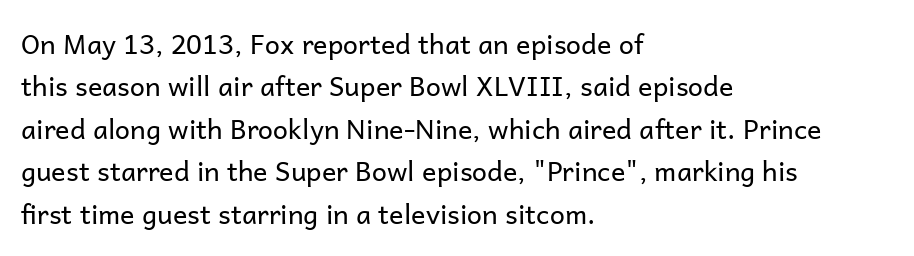
{"italic": "no", "bold": "no", "underline": "no", "align": "left", "line_spacing": "normal", "line_spacing_ratio": 1.57, "letter_spacing": "normal", "letter_spacing_em": 0.0, "glyph_px": 27}
